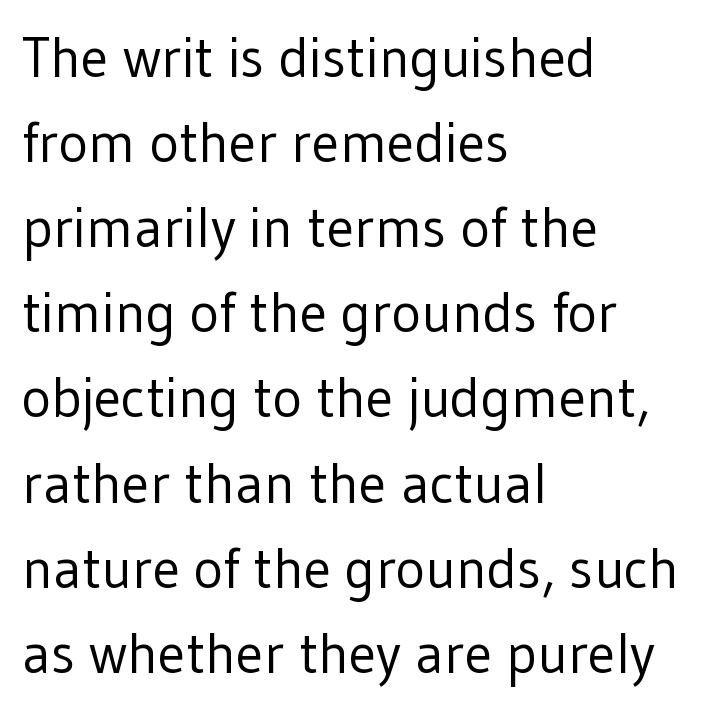
{"serif": "no", "italic": "no", "bold": "no", "weight": "regular", "width": "normal", "stroke_contrast": "low", "x_height": "medium", "monospaced": "no", "underline": "no", "align": "left", "line_spacing": "normal", "line_spacing_ratio": 1.52, "letter_spacing": "normal", "letter_spacing_em": 0.0, "glyph_px": 56}
